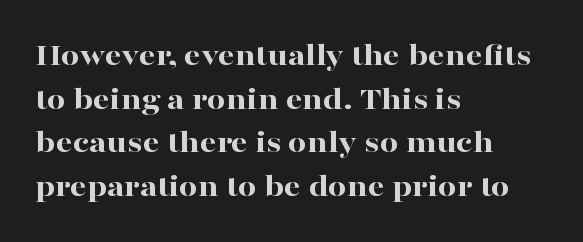
The image shows 33 px bold, wide serif type, upright; set left-aligned, normal line spacing (1.32x), normal letter spacing, not underlined; high stroke contrast and a medium x-height.
